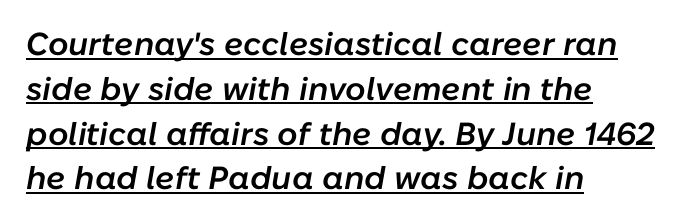
{"italic": "yes", "lean": "right", "slant_degrees": 10, "bold": "semi", "weight": "semibold", "width": "normal", "stroke_contrast": "low", "x_height": "medium", "monospaced": "no", "underline": "yes", "align": "left", "line_spacing": "normal", "line_spacing_ratio": 1.4, "letter_spacing": "normal", "letter_spacing_em": 0.0, "glyph_px": 32}
